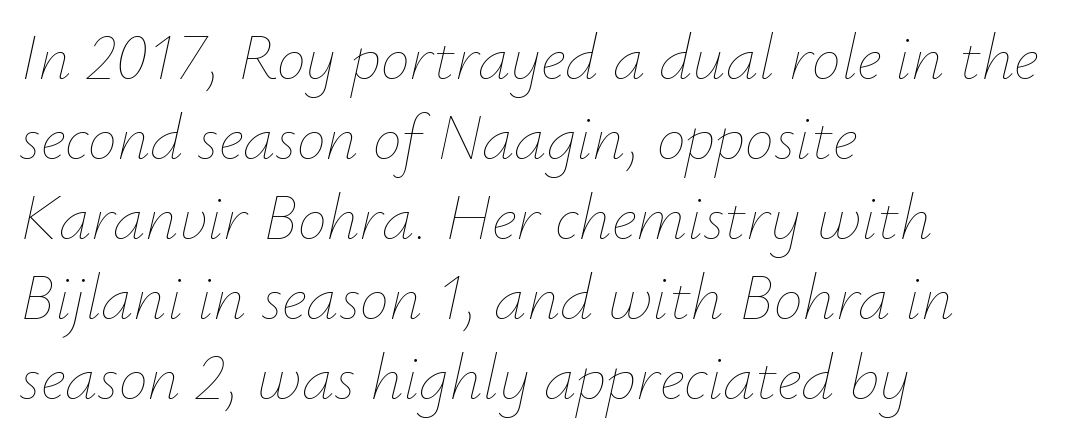
The weight would be labelled regular, book, light, or lighter still. Characters are canted at an angle relative to the baseline's perpendicular. Each word holds together tightly as a unit, with standard inter-letter gaps. Underlining? Definitely not there.
